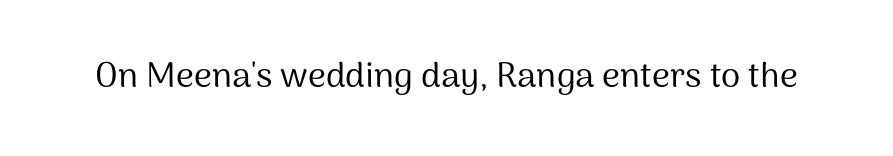
The image shows 35 px regular-weight sans-serif type, upright; set normal letter spacing, not underlined; medium stroke contrast and a medium x-height.
